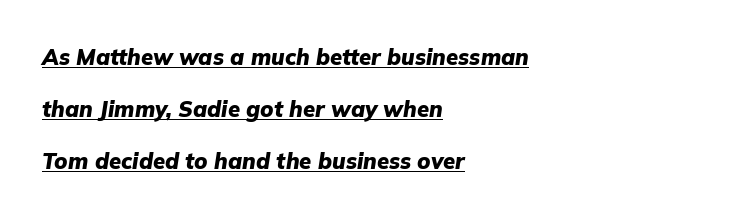
{"italic": "yes", "lean": "right", "slant_degrees": 9, "bold": "yes", "underline": "yes", "align": "left", "line_spacing": "loose", "line_spacing_ratio": 2.37, "letter_spacing": "normal", "letter_spacing_em": 0.0, "glyph_px": 22}
